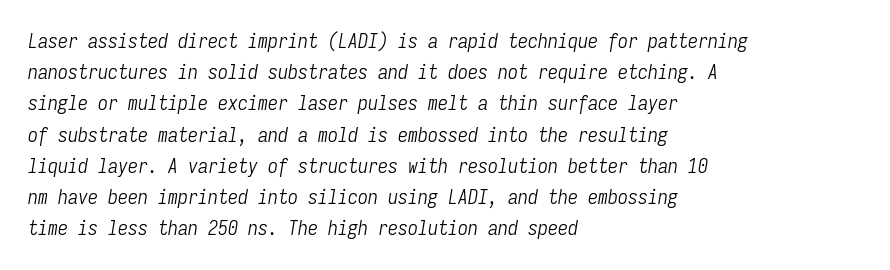
{"italic": "yes", "lean": "right", "slant_degrees": 9, "bold": "no", "underline": "no", "align": "left", "line_spacing": "normal", "line_spacing_ratio": 1.56, "letter_spacing": "normal", "letter_spacing_em": 0.0, "glyph_px": 20}
